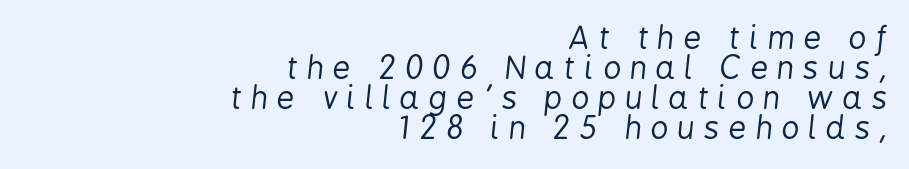
Q: Is the text bold? A: No.
Q: Is the text italic (slanted)? A: Yes, it leans right by about 6 degrees.
Q: Is the text underlined? A: No.
Q: How is the paragraph aligned? A: Right-aligned.
Q: Is the spacing between letters normal or unusually wide? A: Unusually wide.
Q: Is the spacing between lines tight, normal or loose? A: Tight.
Q: Width (condensed, normal, or wide)? A: Condensed.
Q: Stroke contrast? A: Low.
Q: x-height? A: Medium.
Q: Monospaced? A: No.
